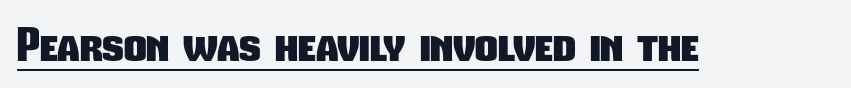
The image shows 44 px heavy, condensed sans-serif type; set normal letter spacing, underlined; low stroke contrast and a medium x-height.
